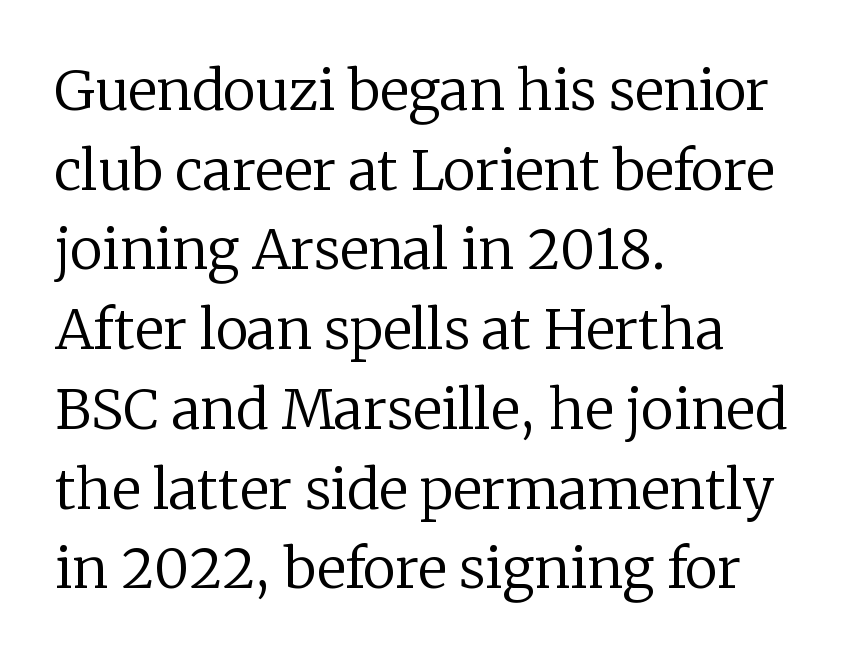
Q: Is the text bold? A: No.
Q: Is the text italic (slanted)? A: No, it is upright.
Q: Is the typeface a serif or a sans-serif typeface? A: Serif.
Q: Is the text underlined? A: No.
Q: How is the paragraph aligned? A: Left-aligned.
Q: Is the spacing between letters normal or unusually wide? A: Normal.
Q: Is the spacing between lines tight, normal or loose? A: Normal.
Q: Width (condensed, normal, or wide)? A: Normal.
Q: Stroke contrast? A: Low.
Q: x-height? A: Medium.
Q: Monospaced? A: No.
